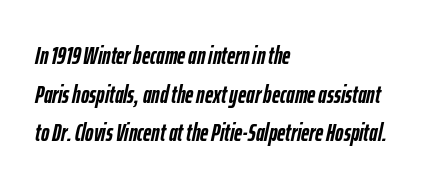
Decoration check: the copy has no underline. The letters are slanted; this is an italic face. Pretty heavy lettering here — definitely bold. Regarding leading, the lines here are spaced in the standard way. The ragged edge is on the right, which tells us the setting is flush left. The letters sit at their default tracking, neither squeezed nor spread.
